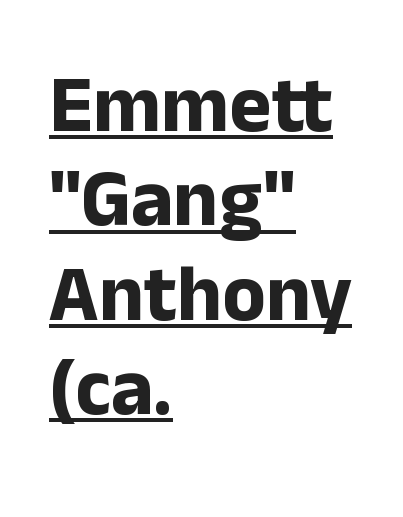
Q: Is the text bold? A: Yes.
Q: Is the text italic (slanted)? A: No, it is upright.
Q: Is the typeface a serif or a sans-serif typeface? A: Sans-serif.
Q: Is the text underlined? A: Yes.
Q: How is the paragraph aligned? A: Left-aligned.
Q: Is the spacing between letters normal or unusually wide? A: Normal.
Q: Width (condensed, normal, or wide)? A: Normal.
Q: Stroke contrast? A: Low.
Q: x-height? A: Medium.
Q: Monospaced? A: No.
